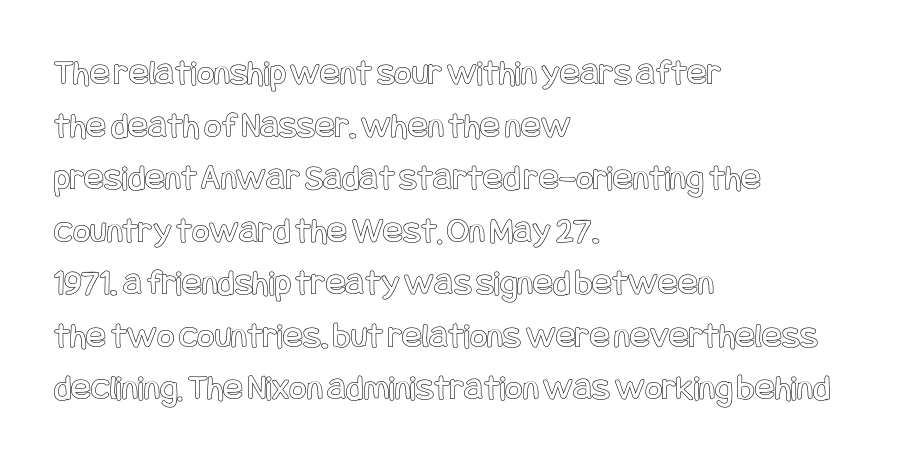
{"italic": "no", "width": "condensed", "x_height": "large", "underline": "no", "align": "left", "line_spacing": "normal", "line_spacing_ratio": 1.42, "letter_spacing": "normal", "letter_spacing_em": 0.0, "glyph_px": 37}
